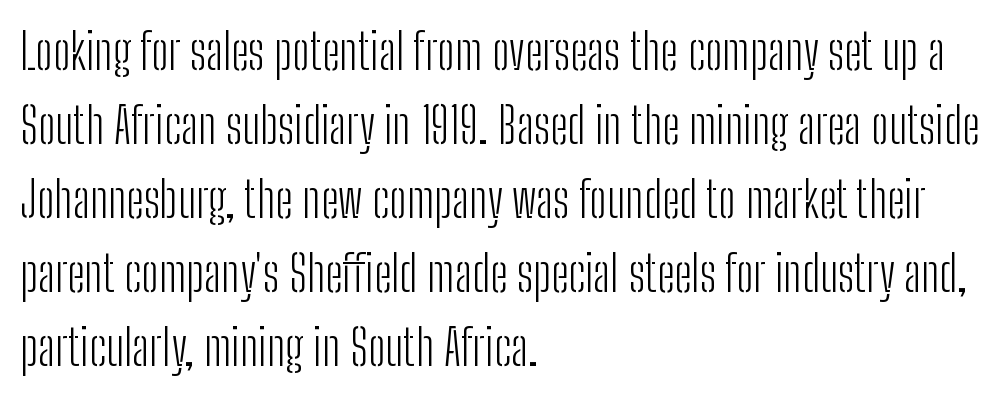
Quick note: underline off. Upright lettering throughout. The rendering anchors every line to the left-hand side. Between one letter and the next there's only the usual sliver of space. Nothing heavy about these letters — not bold at all. What kind of face is this? One without serifs — a sans.
